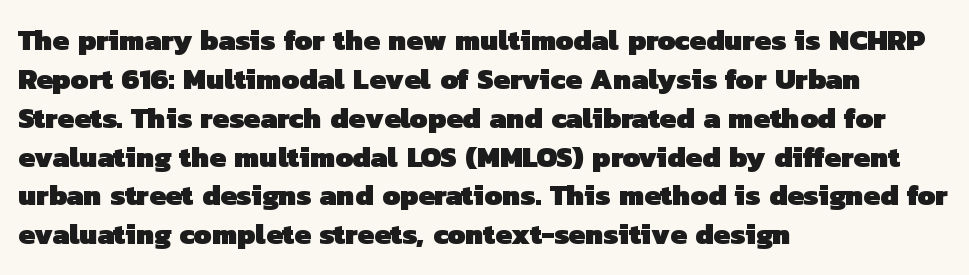
The image shows 29 px heavy sans-serif type; set left-aligned, normal line spacing (1.34x), normal letter spacing, not underlined; low stroke contrast and a medium x-height.
